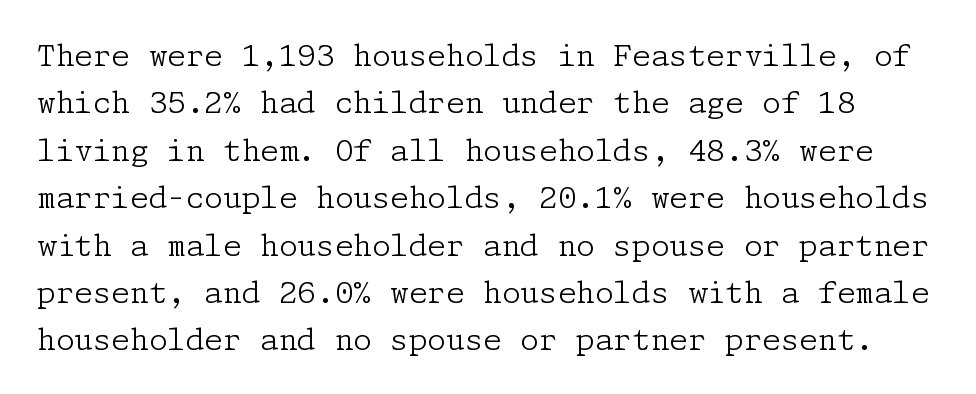
The image shows 30 px light serif type, upright; set normal line spacing (1.58x), normal letter spacing, not underlined; low stroke contrast and a medium x-height.
